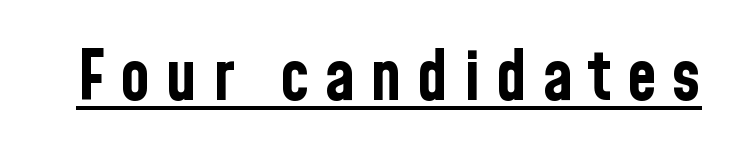
The image shows 69 px bold, condensed sans-serif type, upright; set unusually wide letter spacing (+0.22 em), underlined; low stroke contrast and a medium x-height.
